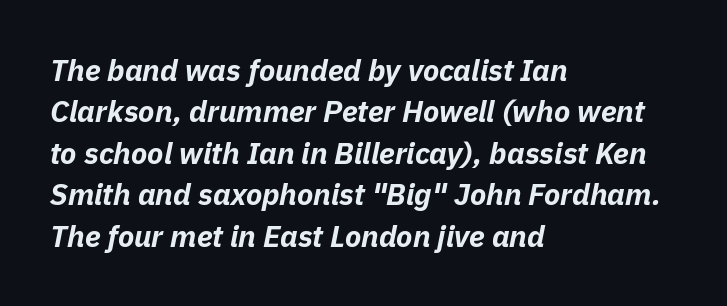
{"italic": "yes", "lean": "right", "slant_degrees": 11, "bold": "yes", "weight": "bold", "width": "normal", "stroke_contrast": "low", "x_height": "medium", "monospaced": "no", "underline": "no", "align": "left", "line_spacing": "normal", "line_spacing_ratio": 1.38, "letter_spacing": "normal", "letter_spacing_em": 0.0, "glyph_px": 30}
